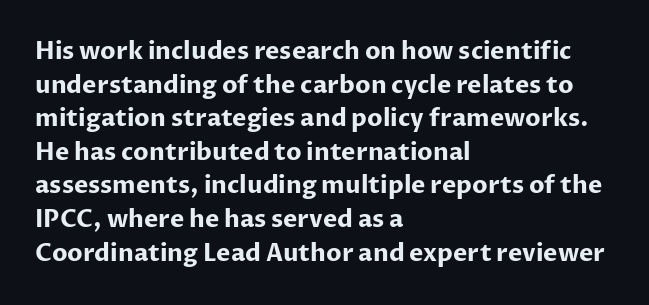
Any mark beneath the type? The region is blank. Regular leading. The face used here is rendered with its standard letterfit. These words are printed bold, with thick strokes throughout. Italic? Not at all — the glyphs are vertical. Left-aligned paragraph, ragged on the right.
